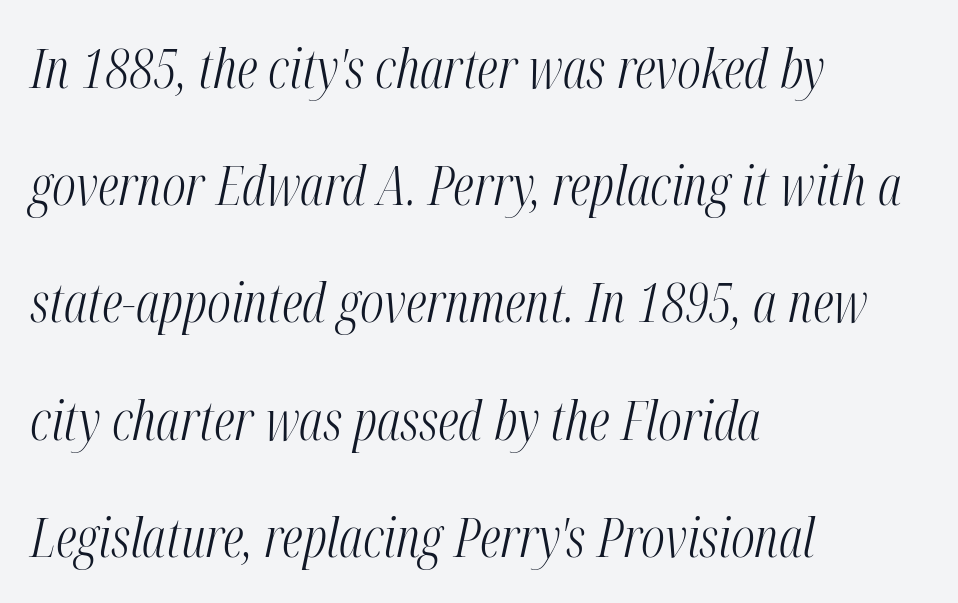
{"italic": "yes", "lean": "right", "slant_degrees": 12, "bold": "no", "weight": "light", "width": "condensed", "stroke_contrast": "medium", "x_height": "medium", "monospaced": "no", "underline": "no", "align": "left", "line_spacing": "loose", "line_spacing_ratio": 2.17, "letter_spacing": "normal", "letter_spacing_em": 0.0, "glyph_px": 54}
